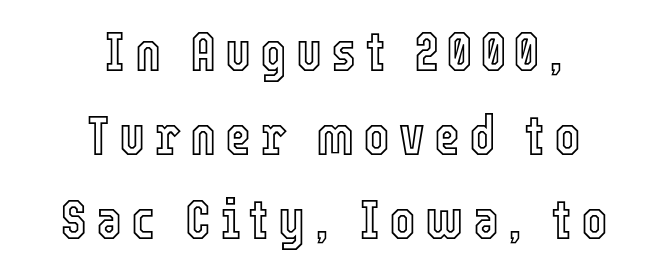
{"italic": "no", "width": "condensed", "x_height": "medium", "monospaced": "no", "underline": "no", "align": "center", "line_spacing": "normal", "line_spacing_ratio": 1.5, "glyph_px": 56}
